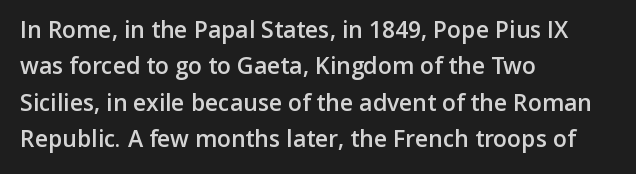
Q: Is the text bold? A: Semi-bold.
Q: Is the text italic (slanted)? A: No, it is upright.
Q: Is the text underlined? A: No.
Q: How is the paragraph aligned? A: Left-aligned.
Q: Is the spacing between letters normal or unusually wide? A: Normal.
Q: Is the spacing between lines tight, normal or loose? A: Normal.
